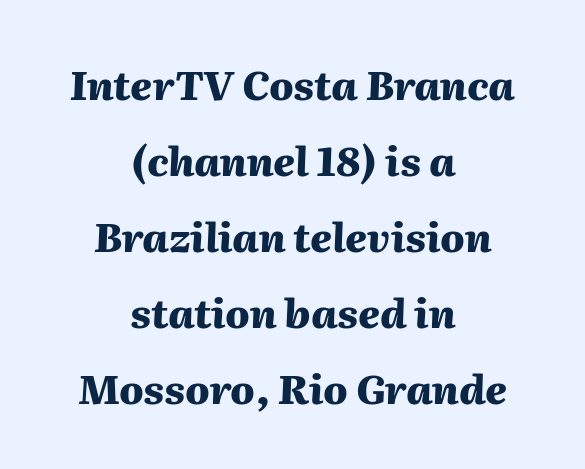
The image shows 40 px heavy type, italic (leaning right); set centered, loose line spacing (1.9x), normal letter spacing, not underlined; medium stroke contrast and a medium x-height.
